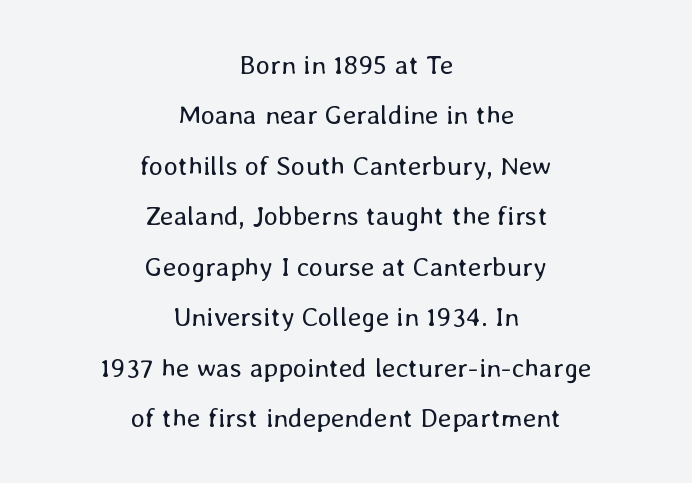
{"italic": "no", "bold": "no", "underline": "no", "align": "center", "line_spacing_ratio": 1.87, "letter_spacing": "normal", "letter_spacing_em": 0.0, "glyph_px": 27}
